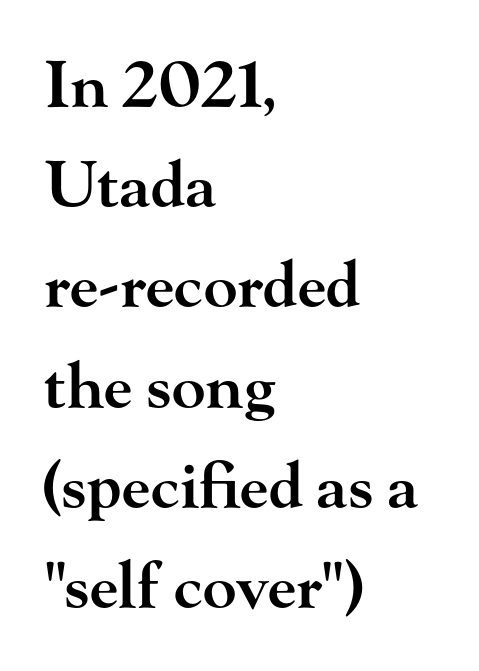
These lines are rendered in a variable-pitch font. Descender tails drop into unmarked territory. How are the letters spaced? Ordinarily, with no added tracking. Summary of weight: moderately heavy, a semibold. The letters stand upright; this is a roman face.
